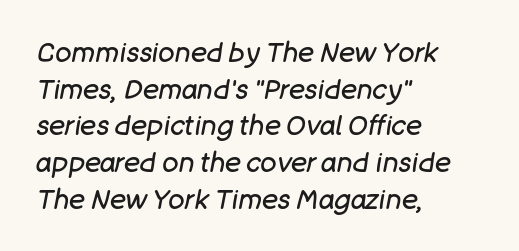
{"italic": "yes", "lean": "right", "slant_degrees": 11, "bold": "no", "underline": "no", "align": "left", "line_spacing": "normal", "line_spacing_ratio": 1.36, "letter_spacing": "normal", "letter_spacing_em": 0.0, "glyph_px": 27}
